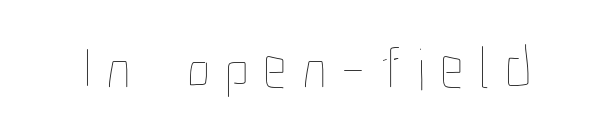
{"italic": "no", "bold": "no", "weight": "thin", "width": "condensed", "stroke_contrast": "low", "x_height": "medium", "monospaced": "no", "underline": "no", "letter_spacing": "wide", "letter_spacing_em": 0.25, "glyph_px": 60}
